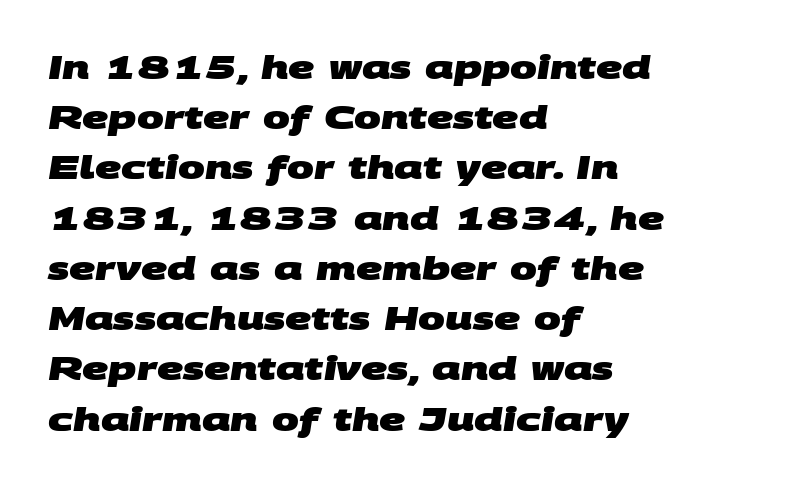
The image shows 32 px heavy, wide sans-serif type; set left-aligned, normal line spacing (1.57x), normal letter spacing, not underlined; medium stroke contrast and a large x-height.
